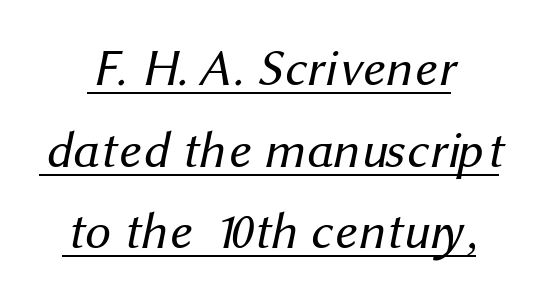
{"serif": "no", "bold": "no", "weight": "regular", "width": "normal", "stroke_contrast": "medium", "x_height": "medium", "monospaced": "no", "underline": "yes", "align": "center", "line_spacing": "normal", "line_spacing_ratio": 1.6, "letter_spacing": "normal", "letter_spacing_em": 0.0, "glyph_px": 51}
